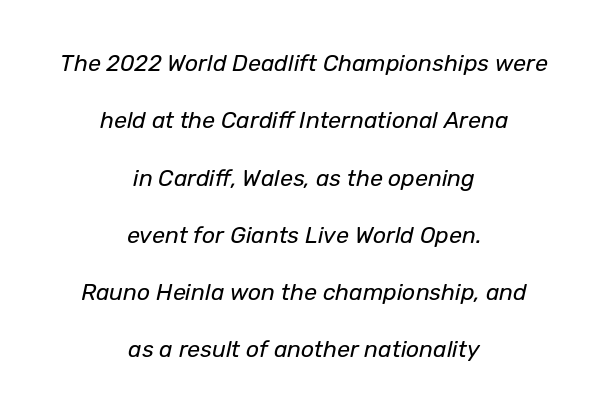
The image shows 23 px text type, italic (leaning right); set centered, loose line spacing (2.49x), normal letter spacing, not underlined.
